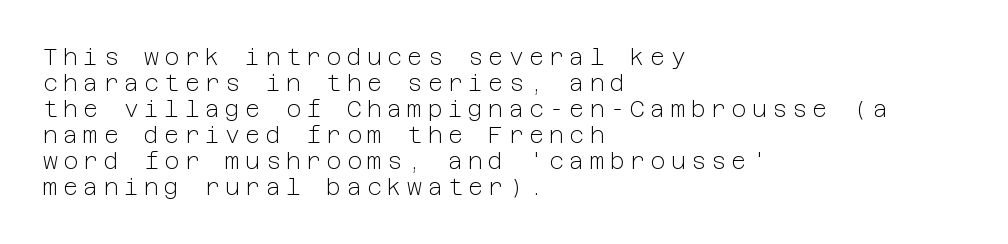
Q: Is the text bold? A: No.
Q: Is the text italic (slanted)? A: No, it is upright.
Q: Is the text underlined? A: No.
Q: How is the paragraph aligned? A: Left-aligned.
Q: Is the spacing between letters normal or unusually wide? A: Unusually wide.
Q: Is the spacing between lines tight, normal or loose? A: Tight.
